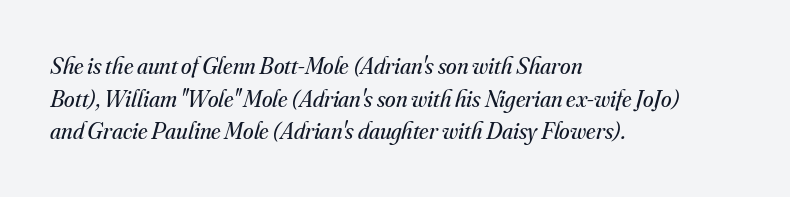
The image shows 24 px text type, italic (leaning right); set left-aligned, normal line spacing (1.36x), normal letter spacing, not underlined.
